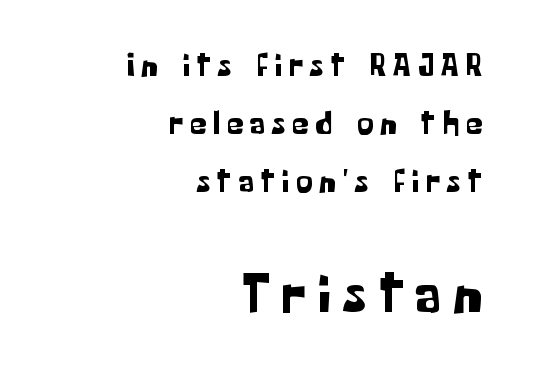
The foot of each line stays bare and open. The face used here appears at its bigger size in the lower chunk. These lines stack with their right ends in a neat column. Honestly, the letter spacing is so wide it's the main thing you notice. Examine the stroke ends and you'll find no serifs. The letters advance in unequal steps, a hallmark of proportional type.
